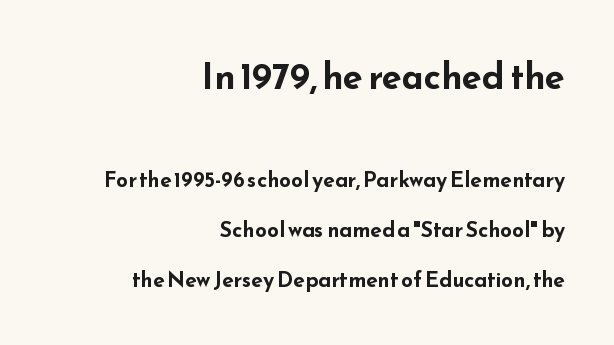
The image shows 36 px bold, wide sans-serif type, upright; set right-aligned, loose line spacing (2.37x), normal letter spacing, not underlined; the first (top) block is 1.71x larger; low stroke contrast and a small x-height.
